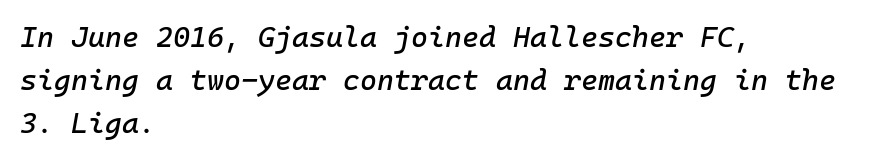
Q: Is the text italic (slanted)? A: Yes, it leans right by about 10 degrees.
Q: Is the text underlined? A: No.
Q: How is the paragraph aligned? A: Left-aligned.
Q: Is the spacing between letters normal or unusually wide? A: Normal.
Q: Is the spacing between lines tight, normal or loose? A: Normal.
Q: Width (condensed, normal, or wide)? A: Normal.
Q: Stroke contrast? A: Low.
Q: x-height? A: Medium.
Q: Monospaced? A: Yes.
